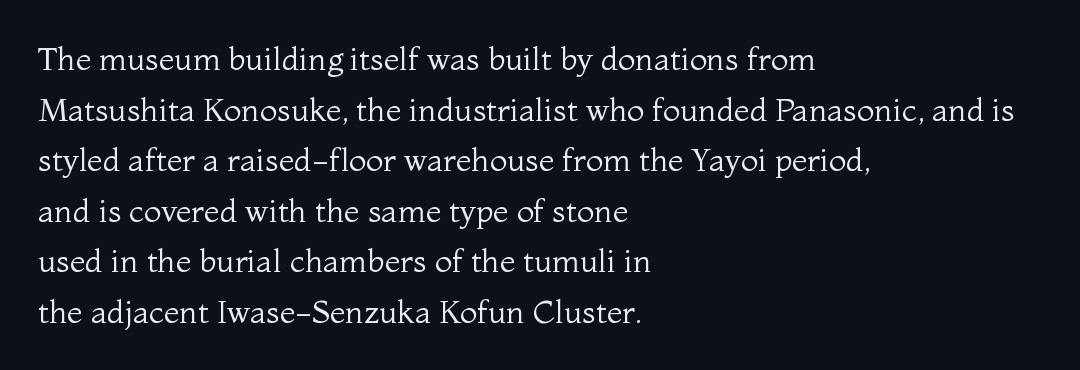
{"serif": "yes", "italic": "no", "bold": "no", "weight": "regular", "width": "normal", "stroke_contrast": "medium", "x_height": "medium", "monospaced": "no", "underline": "no", "align": "left", "line_spacing": "normal", "line_spacing_ratio": 1.58, "letter_spacing": "normal", "letter_spacing_em": 0.0, "glyph_px": 32}
